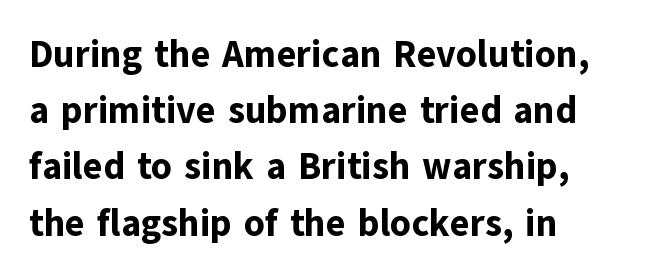
Quick note: interline space is typical. Note: no serifs on the glyphs. The rendering uses natural spacing where letterforms have individual widths. There is no visible air inserted between adjacent glyphs.
